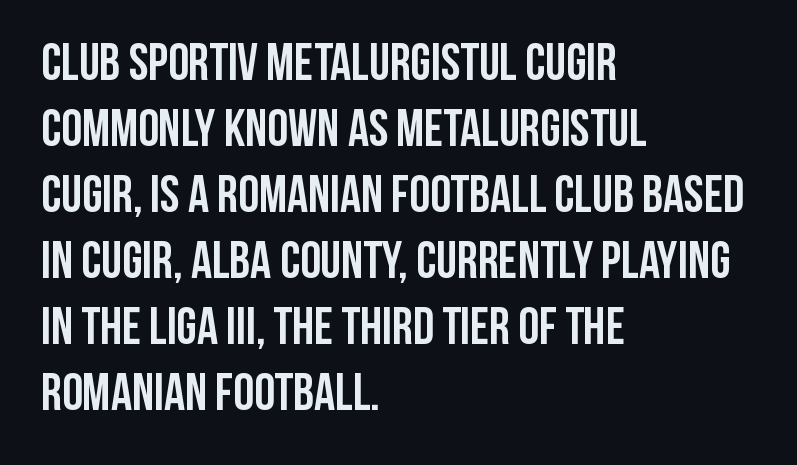
The lines are quadded left. When letters stand straight like this, we call the style roman or upright. The rendering keeps characters at their native spacing. Vertical spacing — default.
